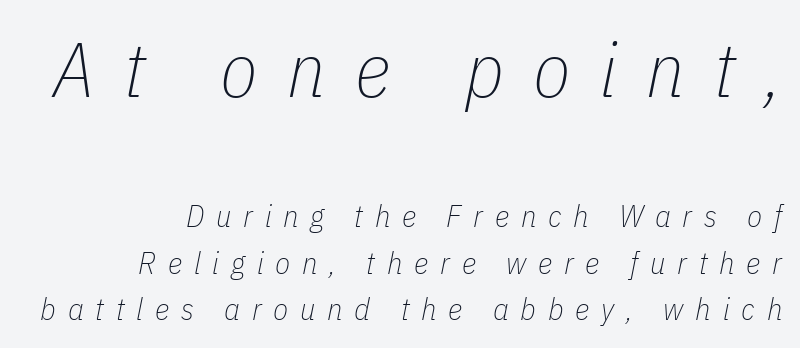
Q: Is the text bold? A: No.
Q: Is the text italic (slanted)? A: Yes, it leans right by about 11 degrees.
Q: Is the text underlined? A: No.
Q: How is the paragraph aligned? A: Right-aligned.
Q: Is the spacing between letters normal or unusually wide? A: Unusually wide.
Q: Is the spacing between lines tight, normal or loose? A: Normal.
Q: Which block of text is set in a larger size, the first (top) or the second (bottom)? A: The first (top) one.
Q: Width (condensed, normal, or wide)? A: Condensed.
Q: Stroke contrast? A: Low.
Q: x-height? A: Medium.
Q: Monospaced? A: No.
